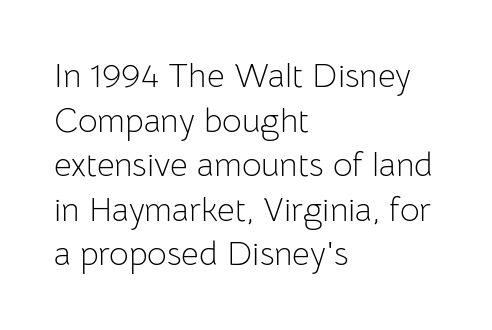
The image shows 34 px light sans-serif type, upright; set left-aligned, normal line spacing (1.31x), normal letter spacing, not underlined; low stroke contrast and a medium x-height.
